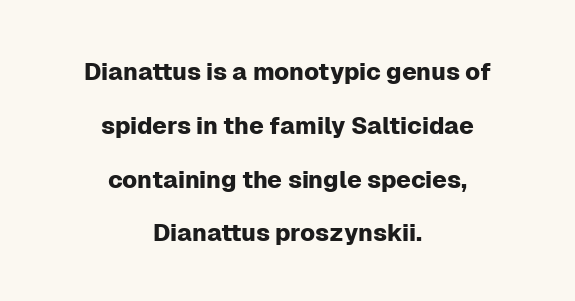
The gap between lines stays unmarked. Students, observe: this is what heavily led, spacious text looks like. A typesetter would mark this as roman, not italic. What stands out about the letter spacing? Nothing — it is the standard amount. The paragraph shown floats in the horizontal middle.
